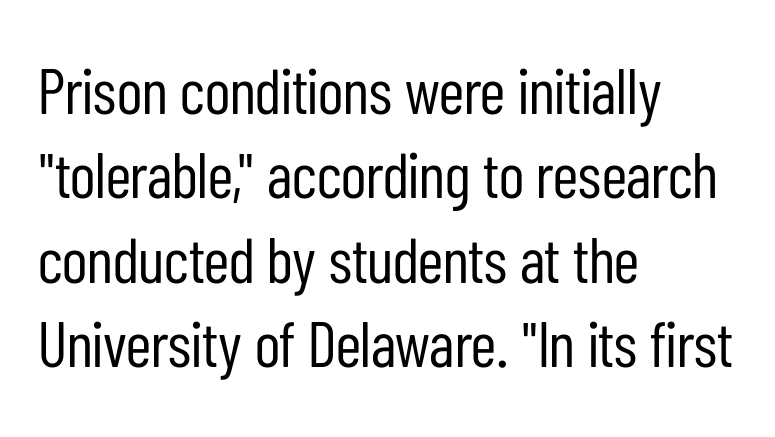
{"serif": "no", "italic": "no", "bold": "no", "weight": "regular", "width": "condensed", "stroke_contrast": "low", "x_height": "medium", "monospaced": "no", "underline": "no", "align": "left", "line_spacing": "normal", "line_spacing_ratio": 1.32, "letter_spacing": "normal", "letter_spacing_em": 0.0, "glyph_px": 64}
